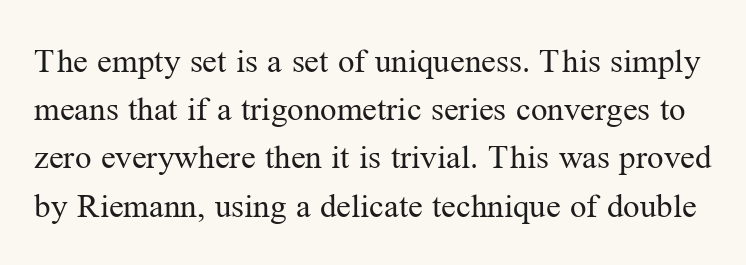
{"serif": "yes", "italic": "no", "bold": "no", "weight": "regular", "width": "normal", "stroke_contrast": "medium", "x_height": "medium", "monospaced": "no", "underline": "no", "line_spacing": "normal", "line_spacing_ratio": 1.46, "letter_spacing": "normal", "letter_spacing_em": 0.0, "glyph_px": 33}
